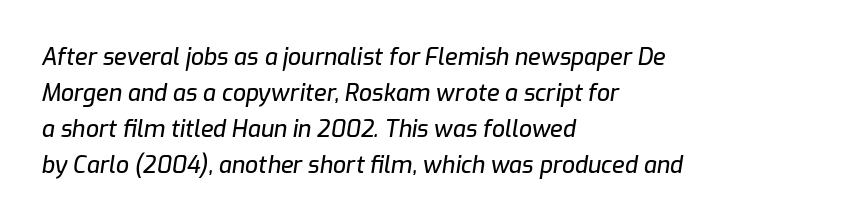
The image shows 23 px text type, italic (leaning right); set left-aligned, normal line spacing (1.57x), normal letter spacing, not underlined.
